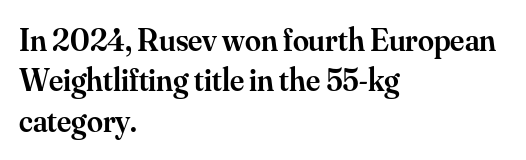
Spacing verdict: proportional, widths tailored to each character. The block of text has a typical density, with ordinary space between rows. Inter-character spacing is left at the font's built-in metrics. The font's upright variant was chosen for this text. Every row of glyphs begins at an identical x-position on the left. Heft: intermediate — a semibold.
